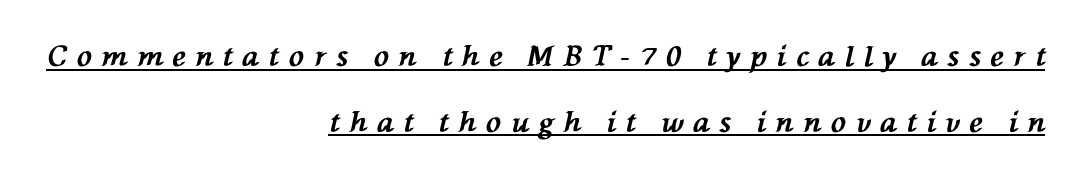
The image shows 28 px bold type, italic (leaning left); set right-aligned, loose line spacing (2.34x), unusually wide letter spacing (+0.35 em), underlined; medium stroke contrast and a medium x-height.
